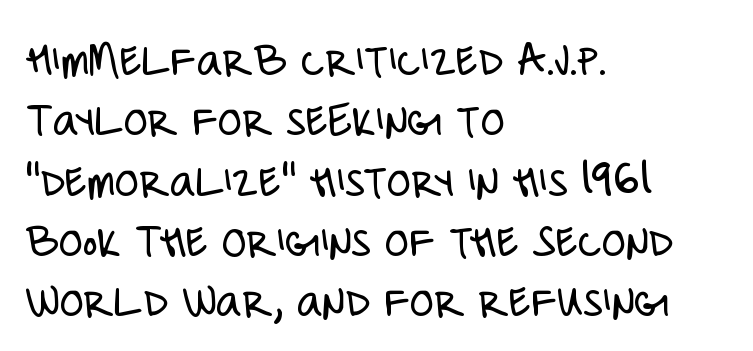
{"serif": "no", "italic": "no", "bold": "no", "weight": "light", "width": "condensed", "stroke_contrast": "low", "x_height": "large", "monospaced": "no", "underline": "no", "align": "left", "line_spacing_ratio": 1.23, "letter_spacing": "normal", "letter_spacing_em": 0.0, "glyph_px": 49}
